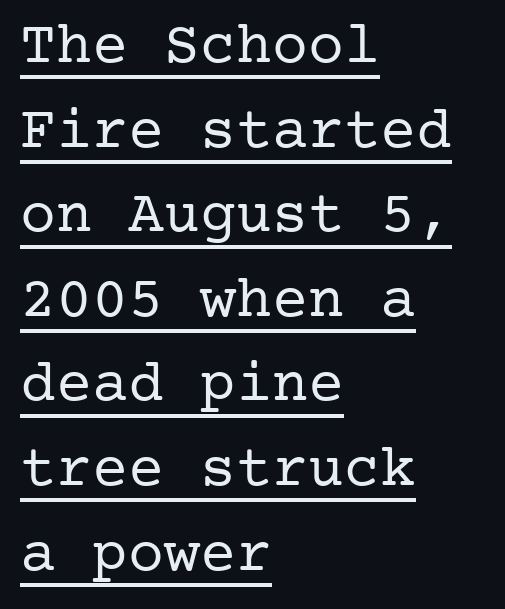
{"serif": "yes", "italic": "no", "bold": "no", "weight": "regular", "width": "normal", "stroke_contrast": "low", "x_height": "medium", "underline": "yes", "align": "left", "line_spacing": "normal", "line_spacing_ratio": 1.41, "letter_spacing": "normal", "letter_spacing_em": 0.0, "glyph_px": 60}
